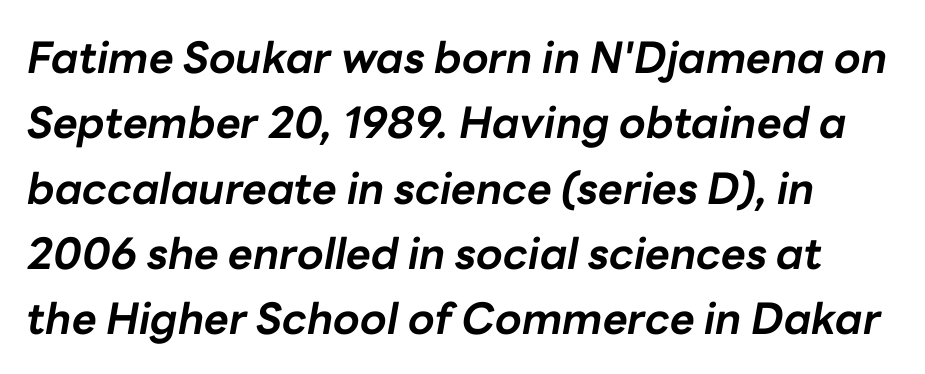
Q: Is the text bold? A: Yes.
Q: Is the text italic (slanted)? A: Yes, it leans right by about 10 degrees.
Q: Is the text underlined? A: No.
Q: Is the spacing between letters normal or unusually wide? A: Normal.
Q: Is the spacing between lines tight, normal or loose? A: Normal.
Q: Width (condensed, normal, or wide)? A: Normal.
Q: Stroke contrast? A: Low.
Q: x-height? A: Medium.
Q: Monospaced? A: No.
